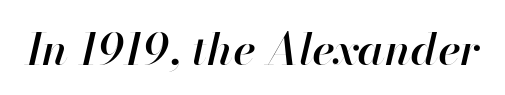
{"italic": "yes", "lean": "right", "slant_degrees": 13, "bold": "semi", "weight": "semibold", "width": "normal", "stroke_contrast": "high", "x_height": "small", "monospaced": "no", "underline": "no", "letter_spacing": "normal", "letter_spacing_em": 0.0, "glyph_px": 44}
